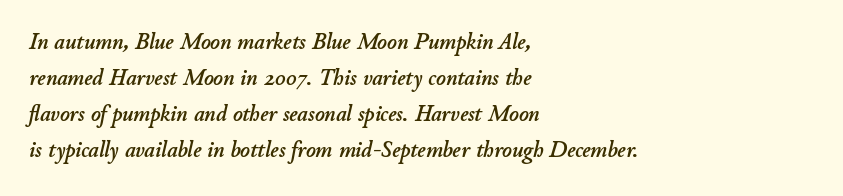
Q: Is the text italic (slanted)? A: Yes, it leans right by about 11 degrees.
Q: Is the text underlined? A: No.
Q: How is the paragraph aligned? A: Left-aligned.
Q: Is the spacing between letters normal or unusually wide? A: Normal.
Q: Is the spacing between lines tight, normal or loose? A: Normal.
